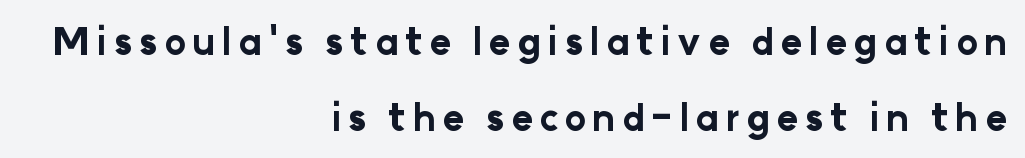
{"serif": "no", "italic": "no", "bold": "yes", "weight": "bold", "width": "normal", "stroke_contrast": "low", "x_height": "medium", "monospaced": "no", "underline": "no", "align": "right", "line_spacing": "loose", "line_spacing_ratio": 2.11, "glyph_px": 36}
